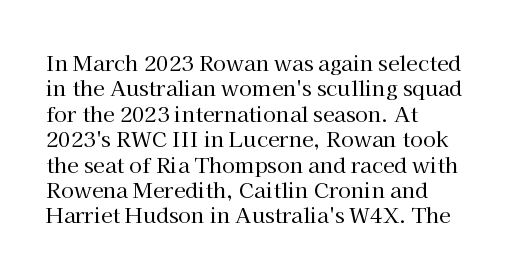
Q: Is the text bold? A: No.
Q: Is the text italic (slanted)? A: No, it is upright.
Q: Is the text underlined? A: No.
Q: How is the paragraph aligned? A: Left-aligned.
Q: Is the spacing between letters normal or unusually wide? A: Normal.
